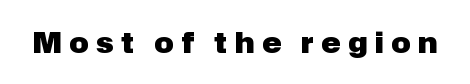
The line texture is sparse and dotted thanks to wide tracking. A bare baseline throughout the passage. Every character sits straight up, as roman type does. Character widths vary here, with narrow letters taking less room than wide ones. No feet cap the strokes, marking this as sans-serif type.
